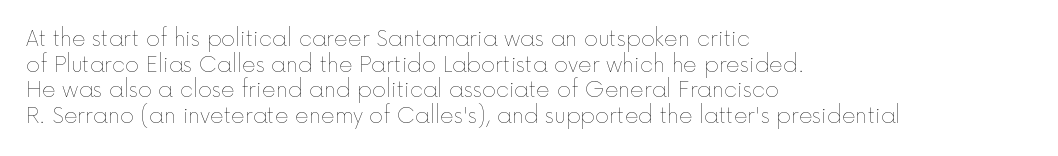
Q: Is the text bold? A: No.
Q: Is the text italic (slanted)? A: No, it is upright.
Q: Is the text underlined? A: No.
Q: How is the paragraph aligned? A: Left-aligned.
Q: Is the spacing between letters normal or unusually wide? A: Normal.
